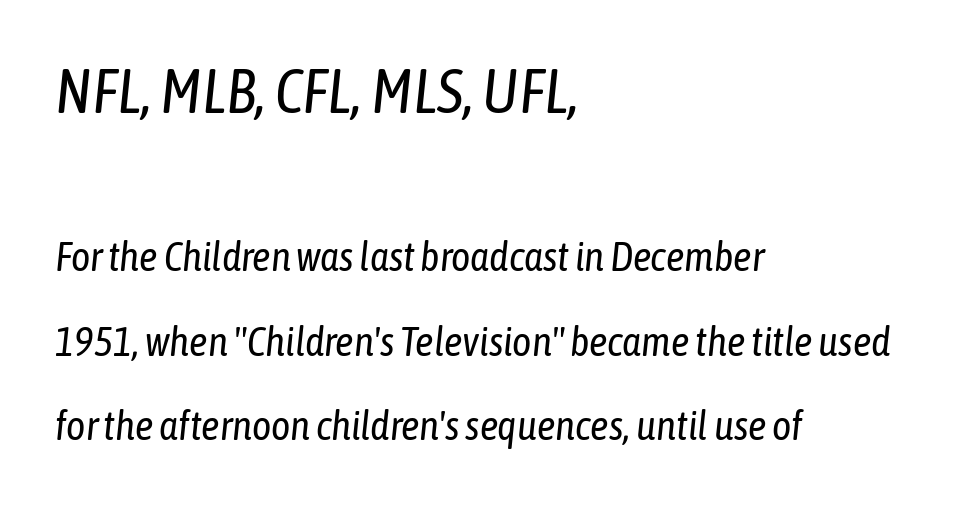
The image shows 62 px regular-weight, condensed type, italic (leaning right); set left-aligned, loose line spacing (2.06x), normal letter spacing, not underlined; the first (top) block is 1.51x larger; low stroke contrast and a medium x-height.
